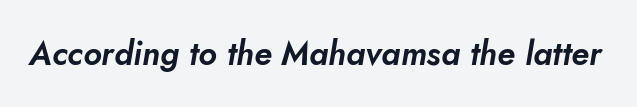
{"italic": "yes", "lean": "right", "slant_degrees": 5, "width": "normal", "stroke_contrast": "low", "x_height": "small", "monospaced": "no", "underline": "no", "letter_spacing": "normal", "letter_spacing_em": 0.0, "glyph_px": 33}
